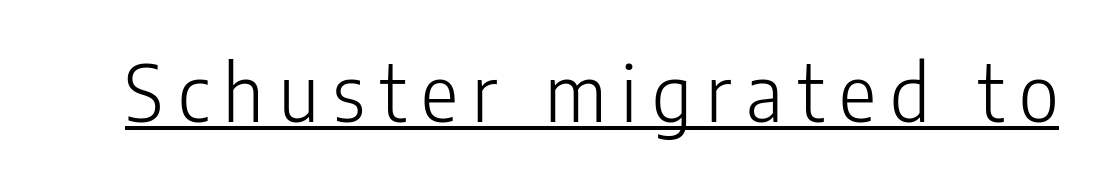
The image shows 78 px light, condensed sans-serif type, upright; set underlined; low stroke contrast and a medium x-height.
